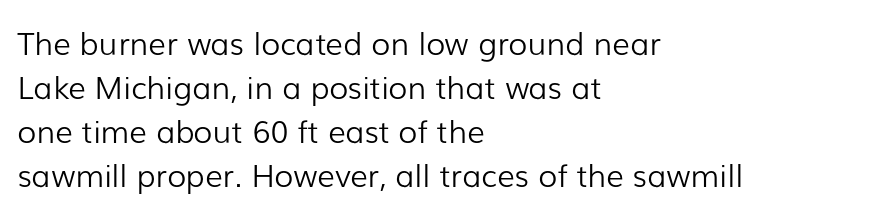
{"serif": "no", "italic": "no", "bold": "no", "weight": "light", "width": "normal", "stroke_contrast": "low", "x_height": "medium", "monospaced": "no", "underline": "no", "align": "left", "line_spacing": "normal", "line_spacing_ratio": 1.42, "letter_spacing": "normal", "letter_spacing_em": 0.0, "glyph_px": 31}
